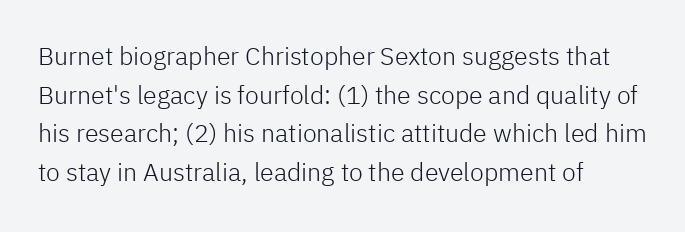
Notice how descenders clear the ascenders below comfortably — that's standard leading. Posture: vertical. Letter spacing: default. This rendering uses left alignment, leaving the right contour irregular.
